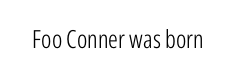
The image shows 25 px text type, upright; set normal letter spacing, not underlined.
